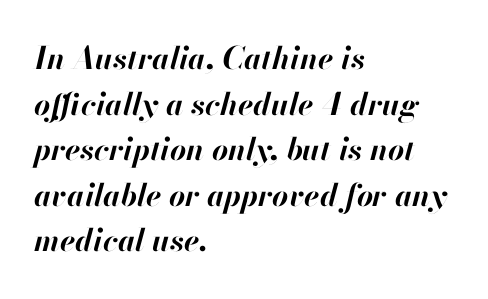
The passage shown stacks its lines at a standard gap. Which margin do the lines hug? The left one — the right edge is uneven. Stroke thickness is high; the sample reads as a true bold. Clear beneath every line of the passage.
